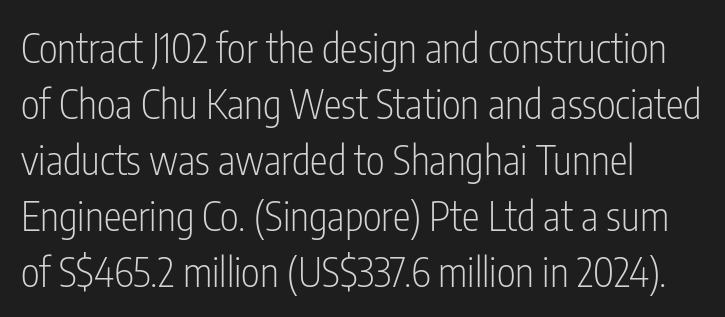
Q: Is the text bold? A: No.
Q: Is the text italic (slanted)? A: No, it is upright.
Q: Is the typeface a serif or a sans-serif typeface? A: Sans-serif.
Q: Is the text underlined? A: No.
Q: How is the paragraph aligned? A: Left-aligned.
Q: Is the spacing between letters normal or unusually wide? A: Normal.
Q: Is the spacing between lines tight, normal or loose? A: Normal.
Q: Width (condensed, normal, or wide)? A: Condensed.
Q: Stroke contrast? A: Low.
Q: x-height? A: Medium.
Q: Monospaced? A: No.
